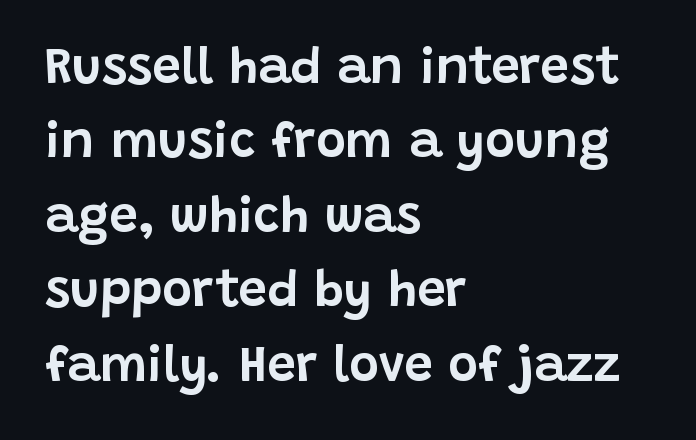
The image shows 51 px sans-serif type, upright; set left-aligned, normal line spacing (1.46x), normal letter spacing, not underlined; low stroke contrast and a large x-height.
